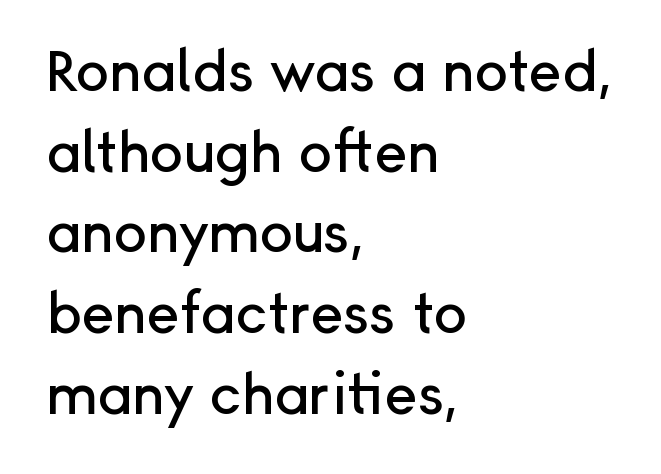
Quick note: underline off. When letters stand straight like this, we call the style roman or upright. Summary of vertical rhythm: regular, with standard interline spacing. The ragged edge is on the right, which tells us the setting is flush left. This rendering employs a face without finishing strokes, i.e., a sans-serif.
